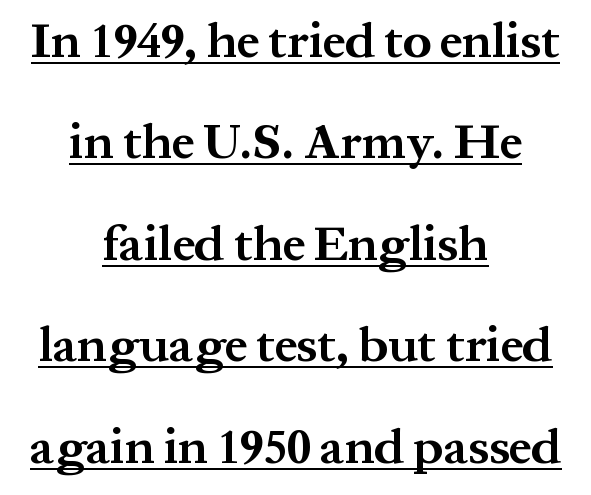
The image shows 50 px bold serif type, upright; set centered, loose line spacing (2.03x), normal letter spacing, underlined; medium stroke contrast and a medium x-height.
